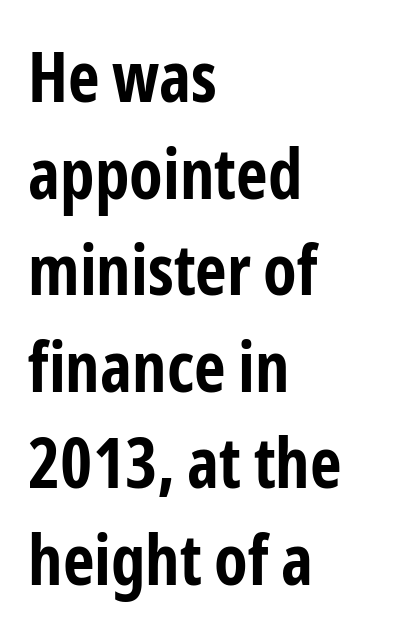
The image shows 69 px bold, condensed sans-serif type, upright; set left-aligned, normal line spacing (1.4x), normal letter spacing, not underlined; low stroke contrast and a medium x-height.
